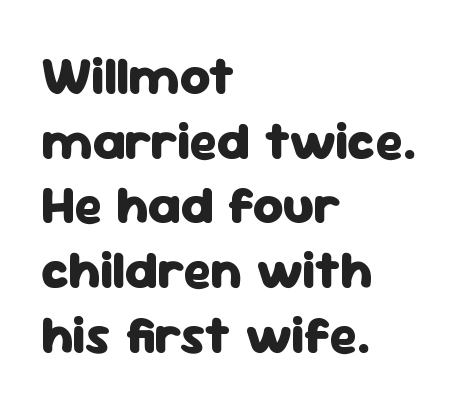
The image shows 53 px heavy sans-serif type, upright; set left-aligned, line spacing 1.22x, normal letter spacing, not underlined; low stroke contrast and a medium x-height.
